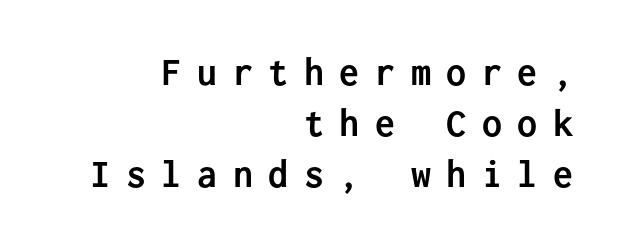
Layout note: lines flush right. In terms of letterform style, serifs are entirely absent. Looks like terminal output: every glyph gets an equal slot. Here the glyphs are tracked loosely, breaking word shapes into spaced letters. Characters remain perfectly vertical along every line.
